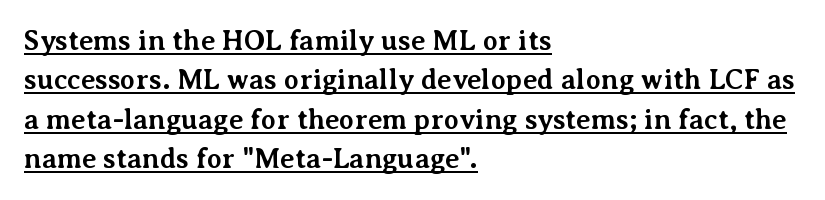
The rendering uses a moderate line-height, typical for paragraphs. You can see a thin bar hugging the bottom of the glyphs. Look at the stroke-to-counter ratio: heavy, a bold. The letters advance in unequal steps, a hallmark of proportional type. Spacing between characters is what you'd get straight out of the box. These lines are composed in type with serifs.
